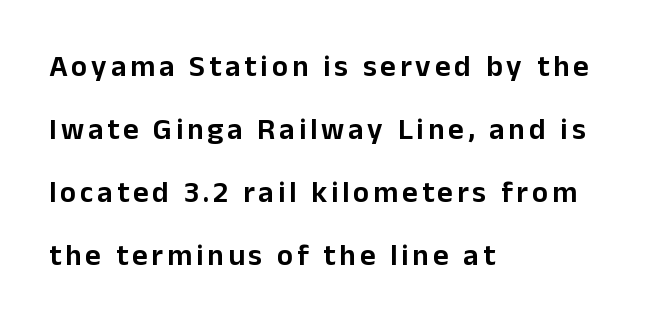
Q: Is the text italic (slanted)? A: No, it is upright.
Q: Is the typeface a serif or a sans-serif typeface? A: Sans-serif.
Q: Is the text underlined? A: No.
Q: How is the paragraph aligned? A: Left-aligned.
Q: Is the spacing between lines tight, normal or loose? A: Loose.
Q: Width (condensed, normal, or wide)? A: Normal.
Q: Stroke contrast? A: Low.
Q: x-height? A: Medium.
Q: Monospaced? A: No.
